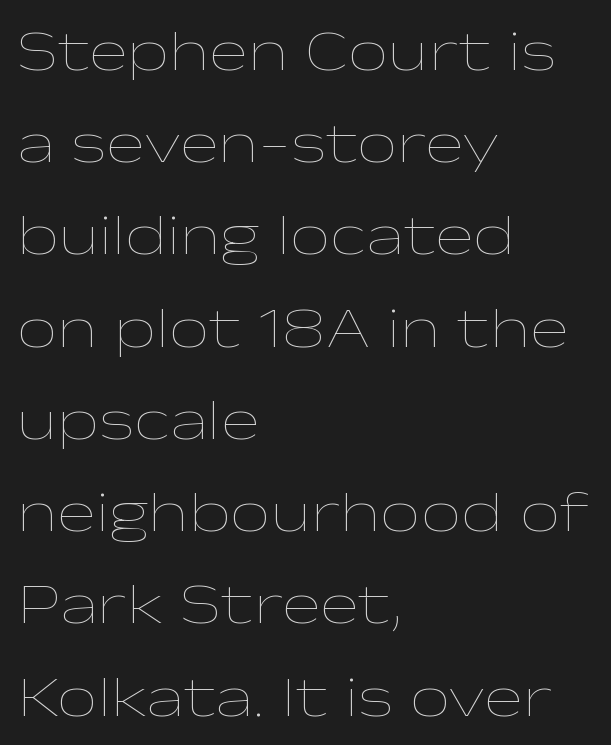
{"italic": "no", "bold": "no", "weight": "thin", "width": "wide", "stroke_contrast": "low", "x_height": "medium", "monospaced": "no", "underline": "no", "align": "left", "line_spacing": "normal", "line_spacing_ratio": 1.59, "letter_spacing": "normal", "letter_spacing_em": 0.0, "glyph_px": 58}
